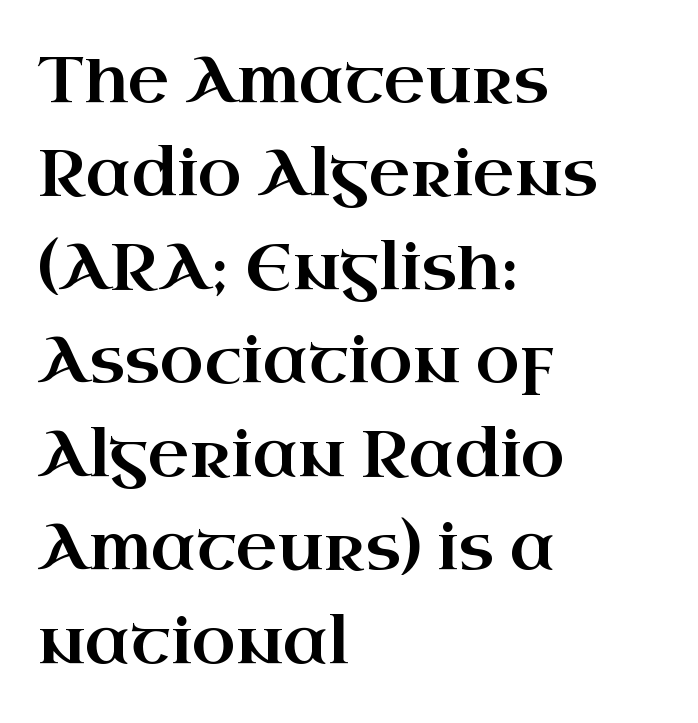
Q: Is the text italic (slanted)? A: No, it is upright.
Q: Is the typeface a serif or a sans-serif typeface? A: Serif.
Q: Is the text underlined? A: No.
Q: How is the paragraph aligned? A: Left-aligned.
Q: Is the spacing between letters normal or unusually wide? A: Normal.
Q: Is the spacing between lines tight, normal or loose? A: Normal.
Q: Width (condensed, normal, or wide)? A: Wide.
Q: Stroke contrast? A: High.
Q: x-height? A: Small.
Q: Monospaced? A: No.
